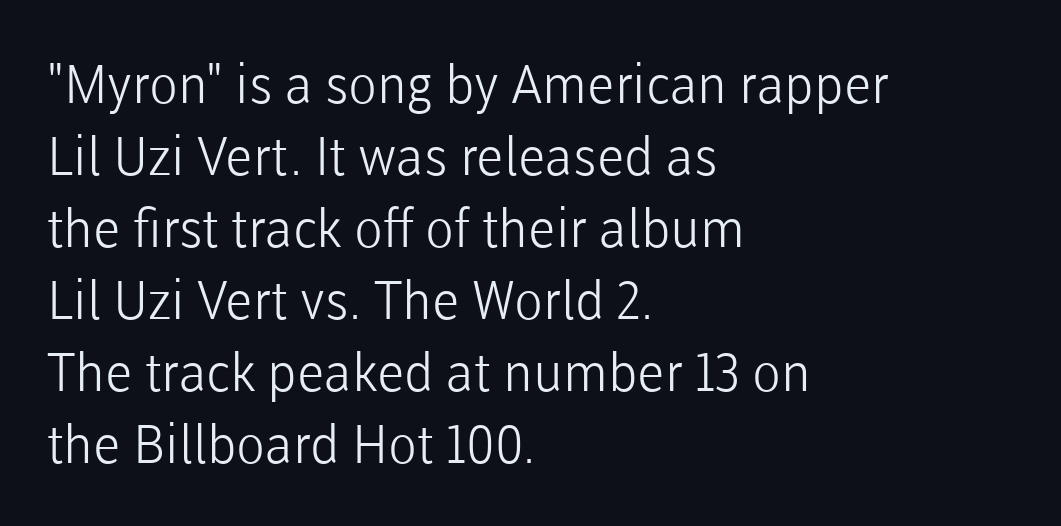
Reading down the block, your eye returns to a fixed left position each line. Anything drawn beneath the words? Only blank space. The characters display no serif detailing; their extremities are plain. The type sits square on the baseline with zero lean. Think of a printed novel: that variable character pitch is what you see here. You could call the tracking neutral — neither tight nor loose.
